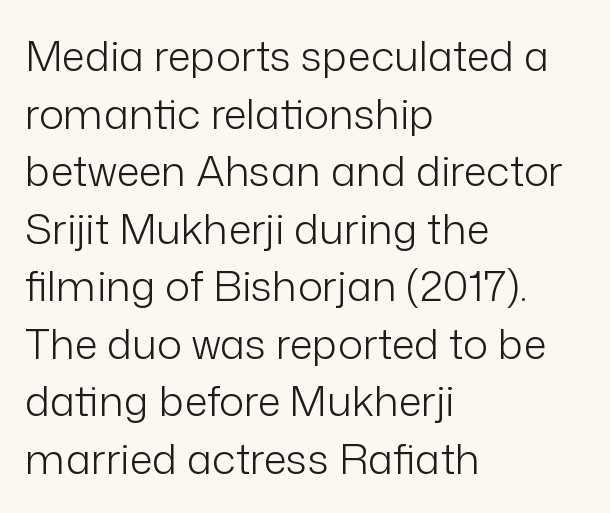
Q: Is the text bold? A: No.
Q: Is the text italic (slanted)? A: No, it is upright.
Q: Is the typeface a serif or a sans-serif typeface? A: Sans-serif.
Q: Is the text underlined? A: No.
Q: How is the paragraph aligned? A: Left-aligned.
Q: Is the spacing between letters normal or unusually wide? A: Normal.
Q: Is the spacing between lines tight, normal or loose? A: Normal.
Q: Width (condensed, normal, or wide)? A: Normal.
Q: Stroke contrast? A: Low.
Q: x-height? A: Medium.
Q: Monospaced? A: No.
